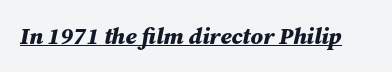
This is underlined copy, the kind a proofreader might mark for attention. Emphasis by weight is at full strength: bold. Designer's note — italics engaged. Spacing between characters is what you'd get straight out of the box.
